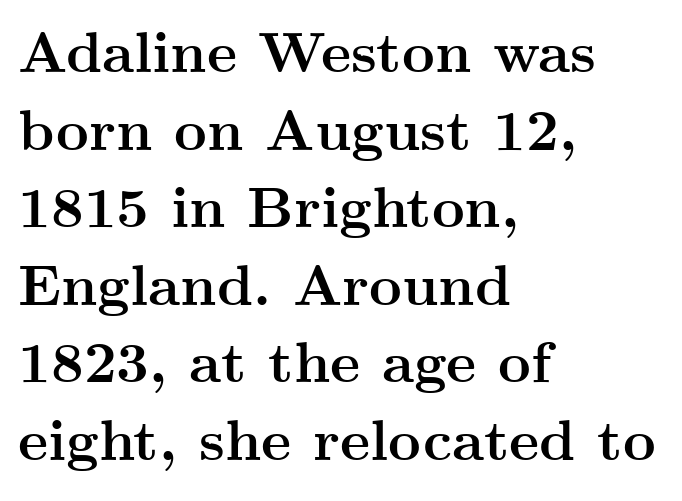
The image shows 57 px semibold, wide serif type, upright; set left-aligned, normal line spacing (1.36x), normal letter spacing, not underlined; medium stroke contrast and a small x-height.
